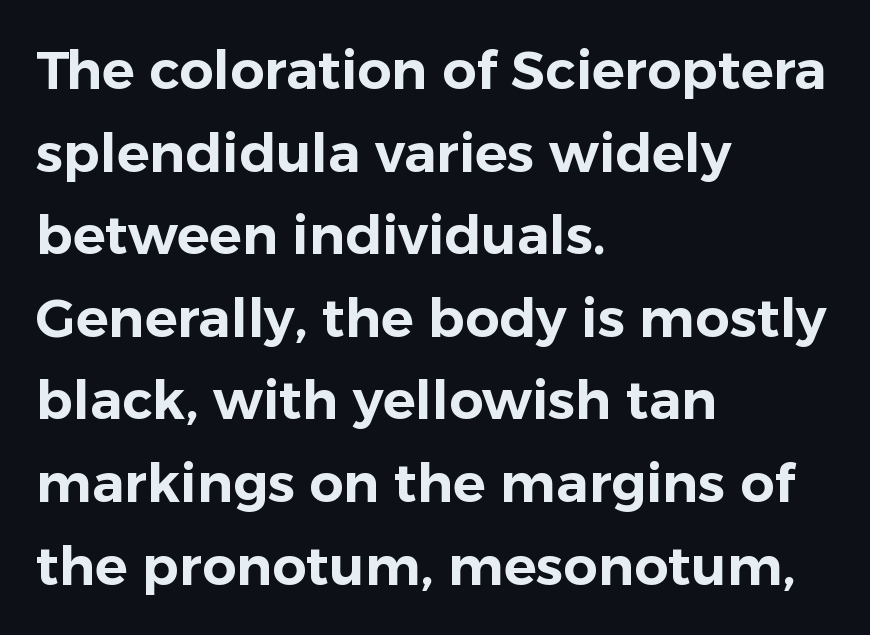
{"serif": "no", "italic": "no", "width": "normal", "stroke_contrast": "low", "x_height": "medium", "monospaced": "no", "underline": "no", "align": "left", "line_spacing": "normal", "line_spacing_ratio": 1.53, "letter_spacing": "normal", "letter_spacing_em": 0.0, "glyph_px": 54}
